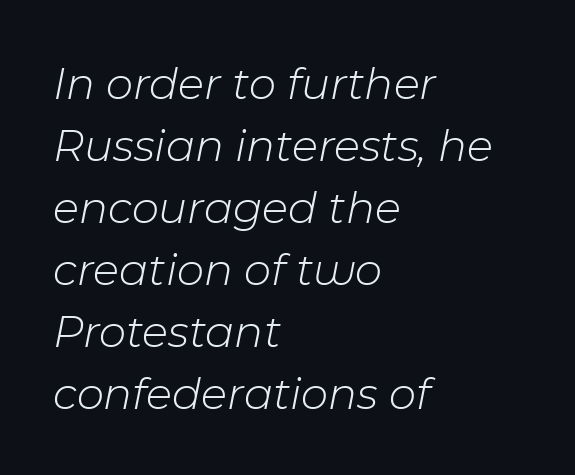
The rendering keeps characters at their native spacing. Has an underline been added? It has not. Slanted lettering throughout. Regarding leading, the lines here are spaced in the standard way.
